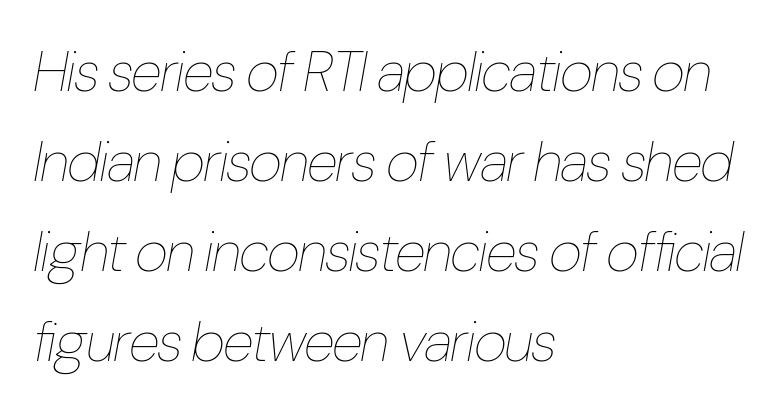
The image shows 57 px thin, condensed type, italic (leaning right); set left-aligned, normal line spacing (1.58x), normal letter spacing, not underlined; low stroke contrast and a medium x-height.
